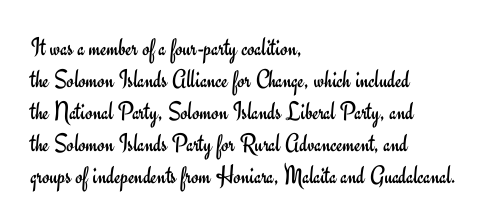
The image shows 26 px text type; set left-aligned, line spacing 1.23x, normal letter spacing, not underlined.
